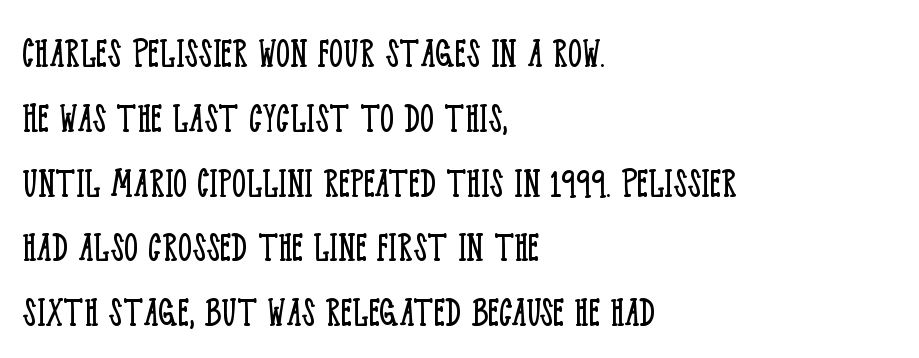
Q: Is the text bold? A: No.
Q: Is the text italic (slanted)? A: No, it is upright.
Q: Is the typeface a serif or a sans-serif typeface? A: Serif.
Q: Is the text underlined? A: No.
Q: How is the paragraph aligned? A: Left-aligned.
Q: Is the spacing between letters normal or unusually wide? A: Normal.
Q: Is the spacing between lines tight, normal or loose? A: Normal.
Q: Width (condensed, normal, or wide)? A: Condensed.
Q: Stroke contrast? A: Low.
Q: x-height? A: Large.
Q: Monospaced? A: No.
